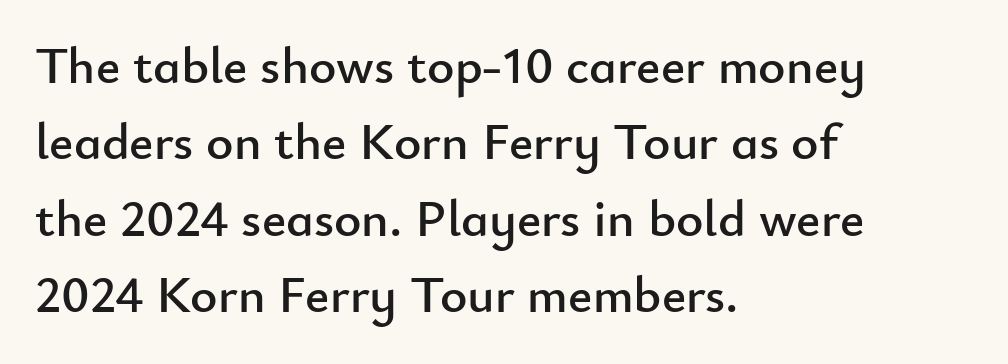
{"serif": "no", "italic": "no", "width": "normal", "stroke_contrast": "low", "x_height": "small", "monospaced": "no", "underline": "no", "align": "left", "line_spacing": "normal", "line_spacing_ratio": 1.47, "letter_spacing": "normal", "letter_spacing_em": 0.0, "glyph_px": 52}
